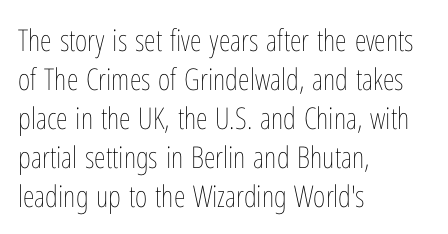
Q: Is the text bold? A: No.
Q: Is the text italic (slanted)? A: No, it is upright.
Q: Is the text underlined? A: No.
Q: How is the paragraph aligned? A: Left-aligned.
Q: Is the spacing between letters normal or unusually wide? A: Normal.
Q: Is the spacing between lines tight, normal or loose? A: Normal.
Q: Width (condensed, normal, or wide)? A: Condensed.
Q: Stroke contrast? A: Low.
Q: x-height? A: Medium.
Q: Monospaced? A: No.
